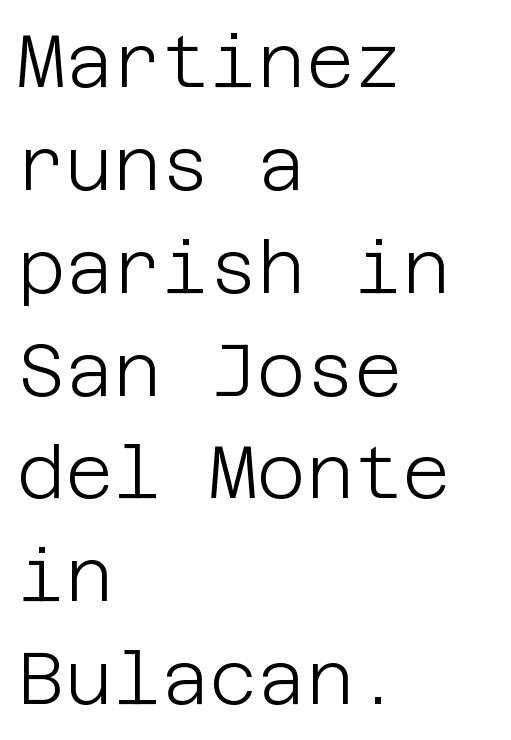
{"serif": "no", "italic": "no", "bold": "no", "weight": "light", "width": "normal", "stroke_contrast": "low", "x_height": "large", "underline": "no", "align": "left", "line_spacing": "normal", "line_spacing_ratio": 1.39, "letter_spacing": "normal", "letter_spacing_em": 0.0, "glyph_px": 74}
